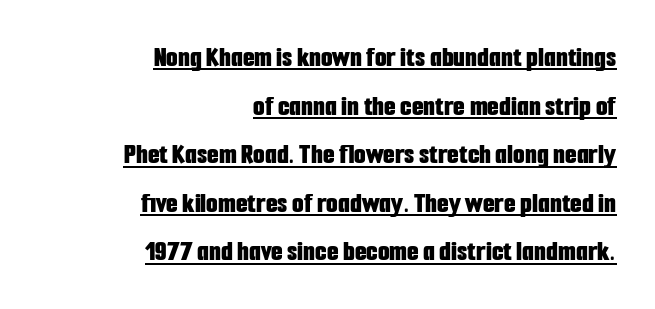
Q: Is the text bold? A: Yes.
Q: Is the text italic (slanted)? A: No, it is upright.
Q: Is the typeface a serif or a sans-serif typeface? A: Sans-serif.
Q: Is the text underlined? A: Yes.
Q: How is the paragraph aligned? A: Right-aligned.
Q: Is the spacing between letters normal or unusually wide? A: Normal.
Q: Is the spacing between lines tight, normal or loose? A: Normal.
Q: Width (condensed, normal, or wide)? A: Condensed.
Q: Stroke contrast? A: Low.
Q: x-height? A: Medium.
Q: Monospaced? A: No.
